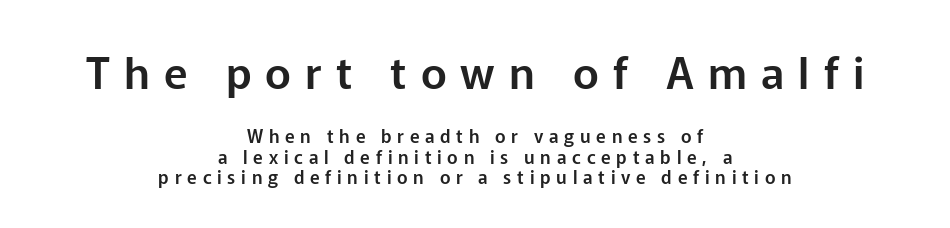
The image shows 44 px sans-serif type, upright; set centered, tight line spacing (1.14x), unusually wide letter spacing (+0.32 em), not underlined; the first (top) block is 2.44x larger; low stroke contrast and a medium x-height.
